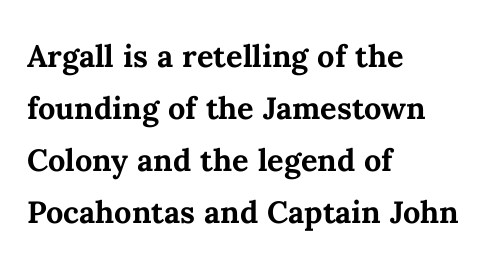
{"italic": "no", "bold": "yes", "weight": "semibold", "width": "normal", "stroke_contrast": "medium", "x_height": "medium", "monospaced": "no", "underline": "no", "align": "left", "line_spacing": "normal", "line_spacing_ratio": 1.27, "letter_spacing": "normal", "letter_spacing_em": 0.0, "glyph_px": 41}
